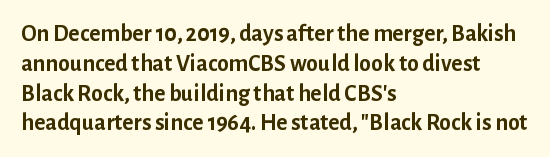
Q: Is the text bold? A: Yes.
Q: Is the text italic (slanted)? A: No, it is upright.
Q: Is the text underlined? A: No.
Q: How is the paragraph aligned? A: Left-aligned.
Q: Is the spacing between letters normal or unusually wide? A: Normal.
